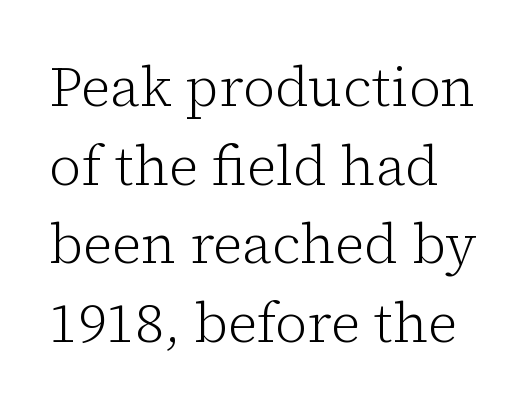
{"serif": "yes", "italic": "no", "bold": "no", "weight": "light", "width": "normal", "stroke_contrast": "low", "x_height": "medium", "monospaced": "no", "underline": "no", "line_spacing": "normal", "line_spacing_ratio": 1.43, "letter_spacing": "normal", "letter_spacing_em": 0.0, "glyph_px": 55}
